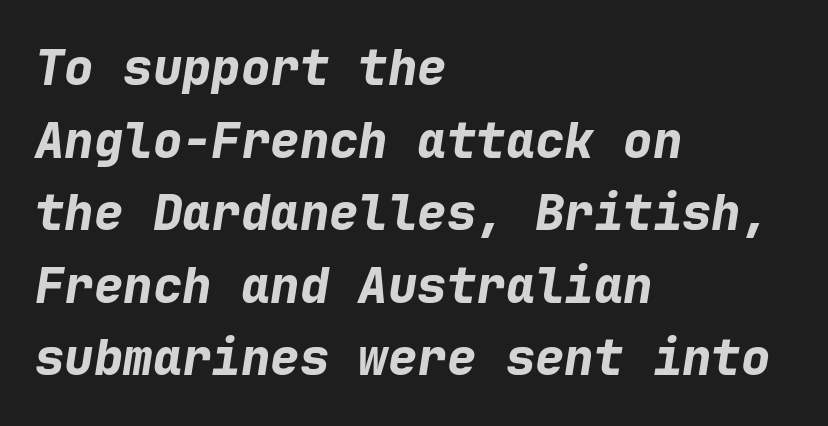
The image shows 49 px bold type, italic (leaning right), monospaced; set left-aligned, normal line spacing (1.48x), normal letter spacing, not underlined; low stroke contrast and a medium x-height.
